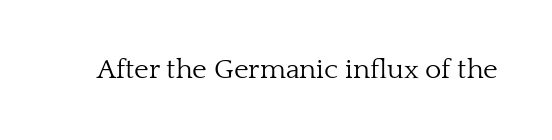
Q: Is the text bold? A: No.
Q: Is the text italic (slanted)? A: No, it is upright.
Q: Is the typeface a serif or a sans-serif typeface? A: Serif.
Q: Is the text underlined? A: No.
Q: Is the spacing between letters normal or unusually wide? A: Normal.
Q: Width (condensed, normal, or wide)? A: Normal.
Q: Stroke contrast? A: Low.
Q: x-height? A: Medium.
Q: Monospaced? A: No.
